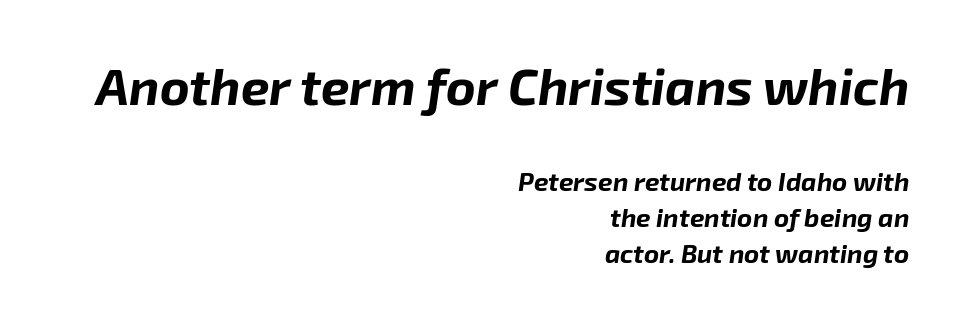
{"italic": "yes", "lean": "right", "slant_degrees": 8, "bold": "yes", "weight": "bold", "width": "normal", "stroke_contrast": "low", "x_height": "medium", "monospaced": "no", "underline": "no", "align": "right", "line_spacing": "normal", "line_spacing_ratio": 1.38, "letter_spacing": "normal", "letter_spacing_em": 0.0, "larger_block": "first", "size_ratio": 1.96, "glyph_px": 51}
